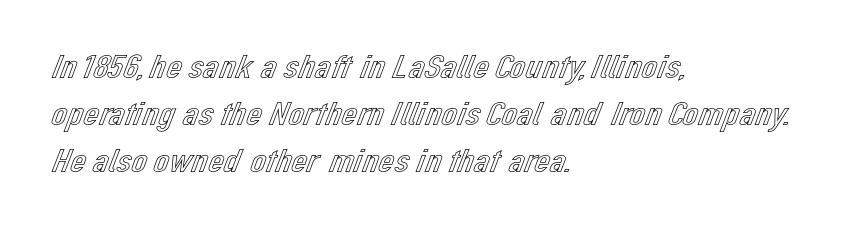
Q: Is the text italic (slanted)? A: Yes.
Q: Is the text underlined? A: No.
Q: How is the paragraph aligned? A: Left-aligned.
Q: Is the spacing between letters normal or unusually wide? A: Normal.
Q: Is the spacing between lines tight, normal or loose? A: Normal.
Q: Width (condensed, normal, or wide)? A: Normal.
Q: x-height? A: Medium.
Q: Monospaced? A: No.
